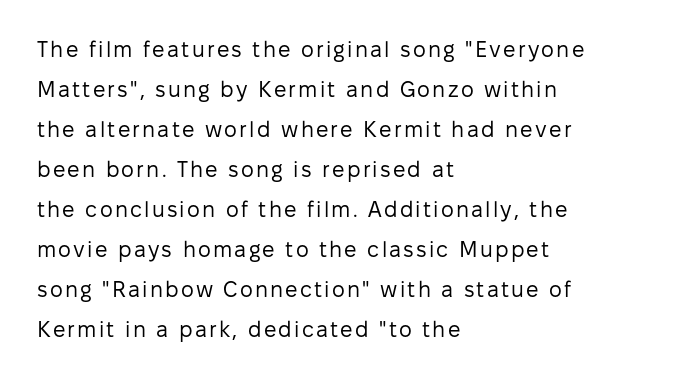
Q: Is the text bold? A: No.
Q: Is the text italic (slanted)? A: No, it is upright.
Q: Is the text underlined? A: No.
Q: How is the paragraph aligned? A: Left-aligned.
